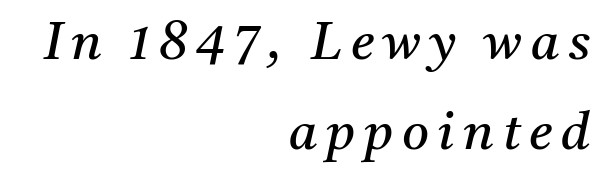
{"serif": "yes", "italic": "yes", "lean": "right", "slant_degrees": 11, "bold": "no", "weight": "regular", "width": "normal", "stroke_contrast": "medium", "x_height": "medium", "monospaced": "no", "underline": "no", "align": "right", "line_spacing_ratio": 1.74, "glyph_px": 52}
